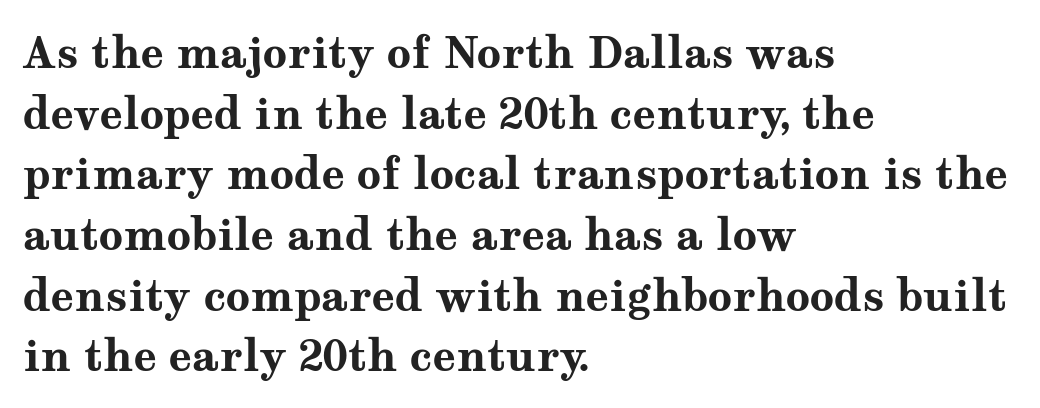
The image shows 43 px bold, wide serif type, upright; set left-aligned, normal line spacing (1.41x), normal letter spacing, not underlined; medium stroke contrast and a medium x-height.
